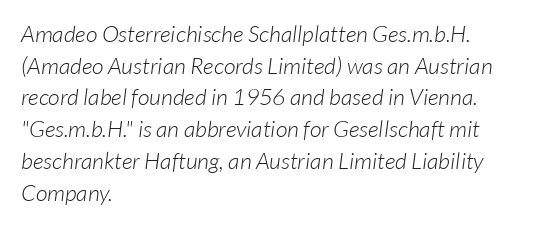
No letter is thick-stroked: the sample isn't bold. If you measured baseline to baseline, you'd find a middling distance. Check the space under the baseline: it is left empty. Where is the straight margin? On the left.
